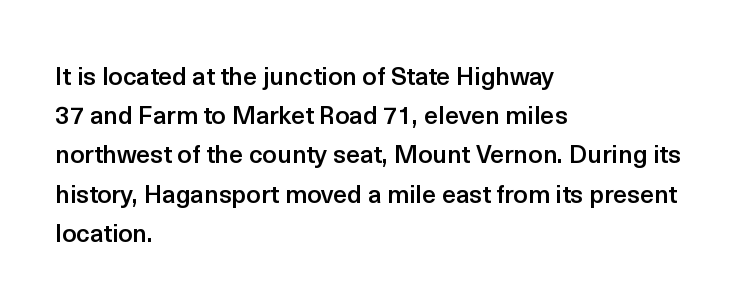
The image shows 25 px text type, upright; set left-aligned, normal line spacing (1.57x), normal letter spacing, not underlined.
